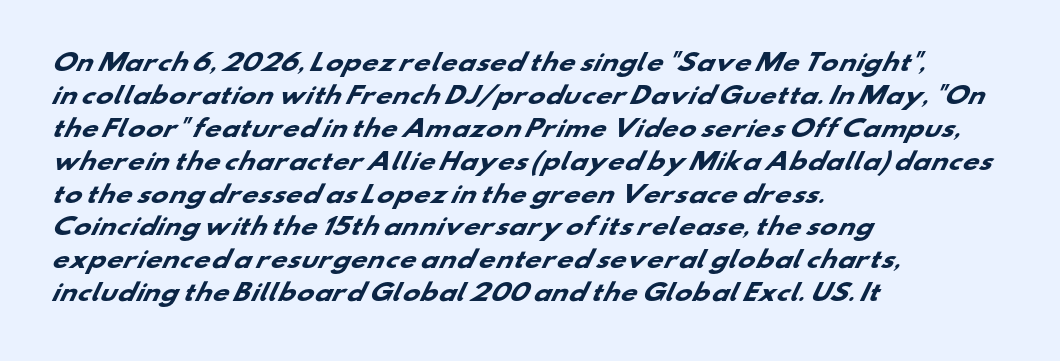
{"bold": "yes", "underline": "no", "align": "left", "line_spacing": "normal", "line_spacing_ratio": 1.43, "letter_spacing": "normal", "letter_spacing_em": 0.0, "glyph_px": 23}
